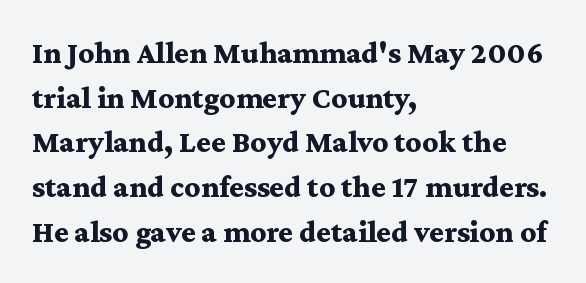
Q: Is the text bold? A: Yes.
Q: Is the text italic (slanted)? A: No, it is upright.
Q: Is the typeface a serif or a sans-serif typeface? A: Serif.
Q: Is the text underlined? A: No.
Q: How is the paragraph aligned? A: Left-aligned.
Q: Is the spacing between letters normal or unusually wide? A: Normal.
Q: Is the spacing between lines tight, normal or loose? A: Normal.
Q: Width (condensed, normal, or wide)? A: Wide.
Q: Stroke contrast? A: Medium.
Q: x-height? A: Medium.
Q: Monospaced? A: No.
